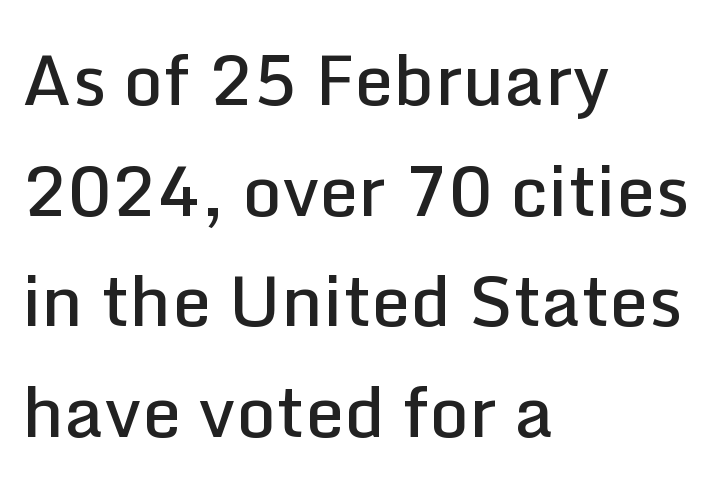
{"serif": "no", "italic": "no", "bold": "semi", "weight": "semibold", "width": "normal", "stroke_contrast": "low", "x_height": "medium", "monospaced": "no", "underline": "no", "align": "left", "line_spacing": "normal", "line_spacing_ratio": 1.58, "letter_spacing": "normal", "letter_spacing_em": 0.0, "glyph_px": 70}
